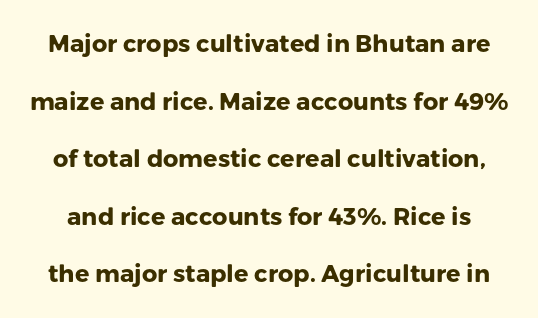
Q: Is the text bold? A: Yes.
Q: Is the text italic (slanted)? A: No, it is upright.
Q: Is the text underlined? A: No.
Q: Is the spacing between letters normal or unusually wide? A: Normal.
Q: Is the spacing between lines tight, normal or loose? A: Loose.
